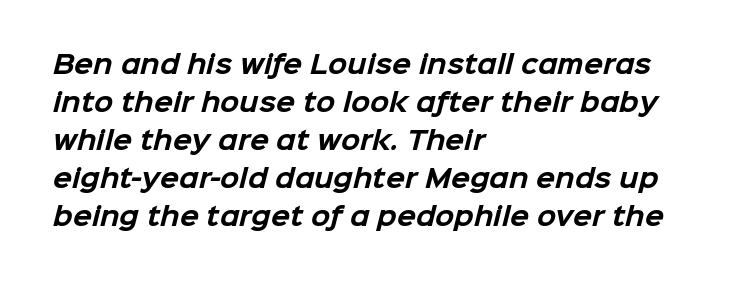
{"bold": "yes", "underline": "no", "align": "left", "line_spacing": "normal", "line_spacing_ratio": 1.52, "letter_spacing": "normal", "letter_spacing_em": 0.0, "glyph_px": 25}
